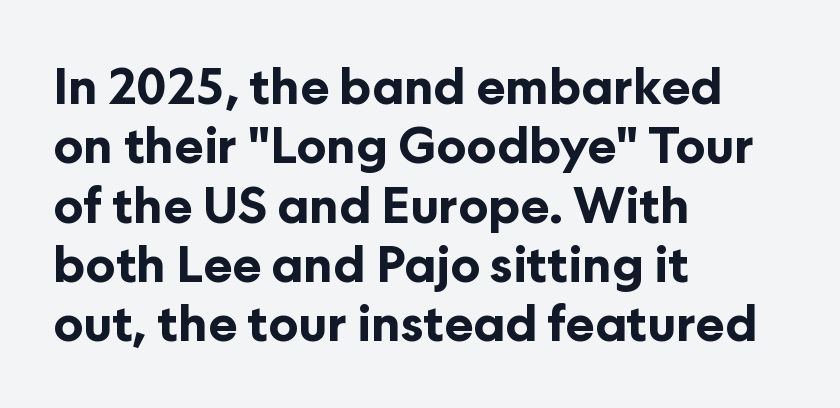
{"serif": "no", "italic": "no", "bold": "yes", "weight": "bold", "width": "normal", "stroke_contrast": "low", "x_height": "medium", "monospaced": "no", "underline": "no", "align": "left", "line_spacing_ratio": 1.21, "letter_spacing": "normal", "letter_spacing_em": 0.0, "glyph_px": 49}
